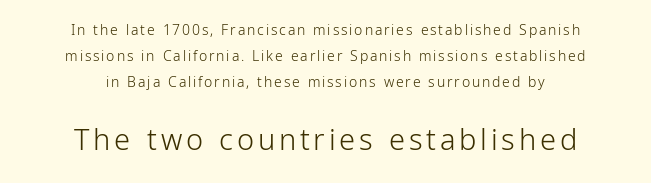
On a weight scale, this lands at 450 or below. The letters in the lower block stand taller than those in the block above. The font's upright variant was chosen for this text. Teacher's note: observe the equal gaps on both sides — that is centered alignment. Descender tails drop into unmarked territory. Observe the absence of serifs on each vertical stroke in this sample.
